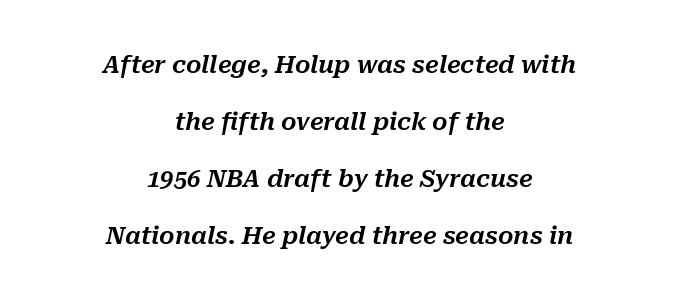
{"italic": "yes", "lean": "right", "slant_degrees": 10, "underline": "no", "align": "center", "line_spacing": "loose", "line_spacing_ratio": 2.38, "letter_spacing": "normal", "letter_spacing_em": 0.0, "glyph_px": 24}
